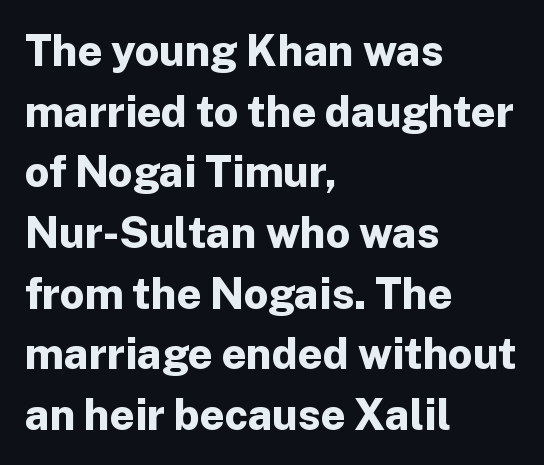
The image shows 43 px bold sans-serif type, upright; set left-aligned, normal line spacing (1.41x), normal letter spacing, not underlined; low stroke contrast and a medium x-height.
